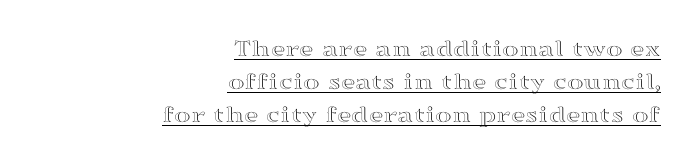
{"italic": "no", "underline": "yes", "align": "right", "line_spacing": "normal", "line_spacing_ratio": 1.32, "letter_spacing": "normal", "letter_spacing_em": 0.0, "glyph_px": 25}
